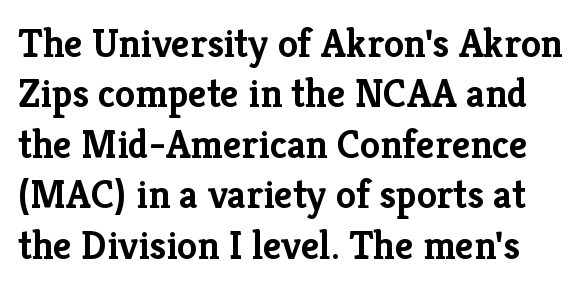
Q: Is the text bold? A: Yes.
Q: Is the text italic (slanted)? A: No, it is upright.
Q: Is the typeface a serif or a sans-serif typeface? A: Serif.
Q: Is the text underlined? A: No.
Q: Is the spacing between letters normal or unusually wide? A: Normal.
Q: Is the spacing between lines tight, normal or loose? A: Normal.
Q: Width (condensed, normal, or wide)? A: Normal.
Q: Stroke contrast? A: Low.
Q: x-height? A: Medium.
Q: Monospaced? A: No.
